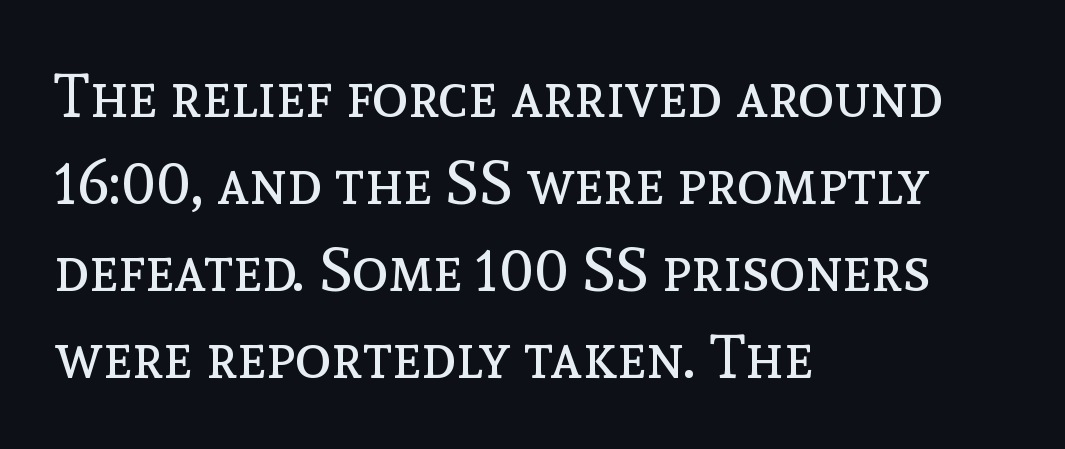
Q: Is the text bold? A: No.
Q: Is the text italic (slanted)? A: No, it is upright.
Q: Is the text underlined? A: No.
Q: How is the paragraph aligned? A: Left-aligned.
Q: Is the spacing between letters normal or unusually wide? A: Normal.
Q: Is the spacing between lines tight, normal or loose? A: Normal.
Q: Width (condensed, normal, or wide)? A: Normal.
Q: x-height? A: Medium.
Q: Monospaced? A: No.
